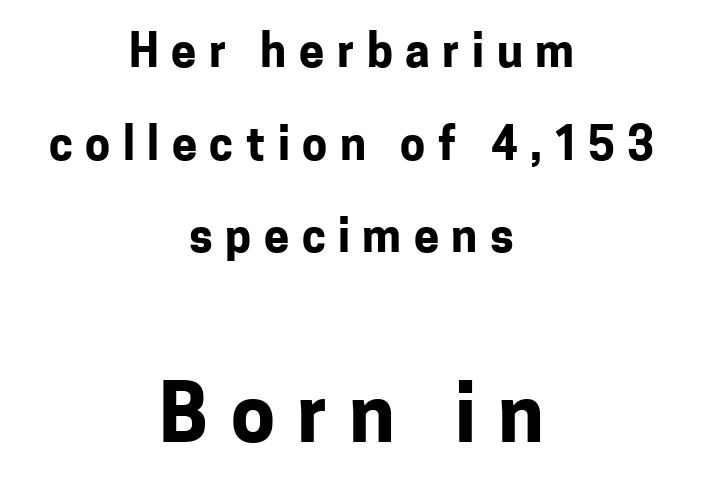
Students, this is bold: see how much ink each stroke carries. The face used here appears at its bigger size in the lower chunk. Quick note: underline off. This is the regular roman posture of the typeface. Centered paragraph, ragged on both sides. These lines are rendered in a variable-pitch font.
